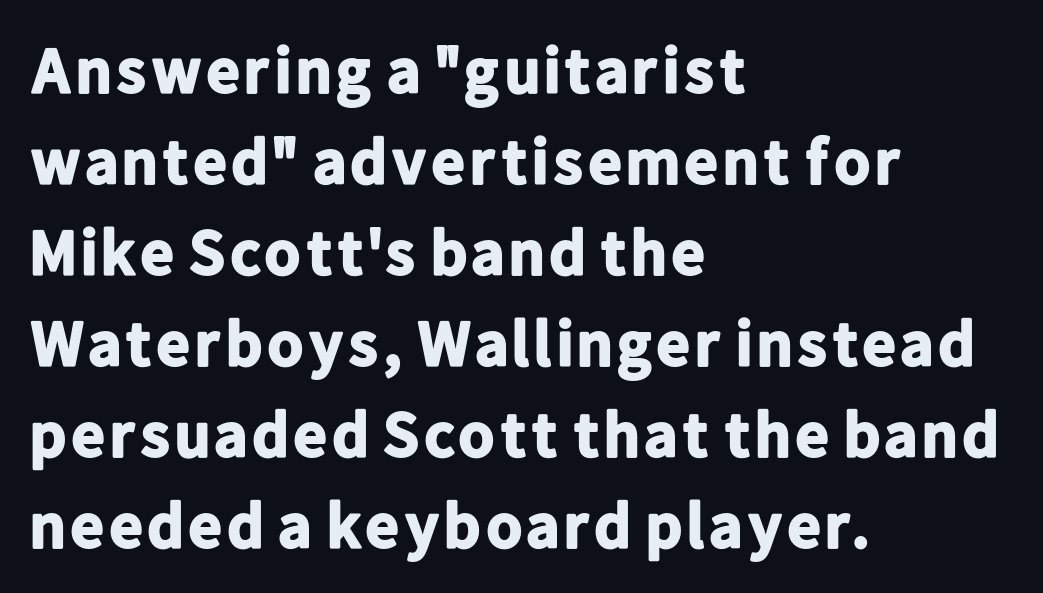
{"serif": "no", "italic": "no", "bold": "yes", "weight": "bold", "width": "normal", "stroke_contrast": "low", "x_height": "medium", "monospaced": "no", "underline": "no", "align": "left", "line_spacing": "normal", "line_spacing_ratio": 1.4, "letter_spacing": "normal", "letter_spacing_em": 0.0, "glyph_px": 65}
